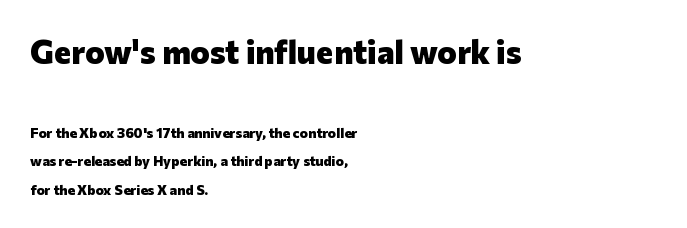
{"serif": "no", "italic": "no", "bold": "yes", "weight": "heavy", "width": "normal", "stroke_contrast": "low", "x_height": "medium", "monospaced": "no", "underline": "no", "align": "left", "line_spacing": "loose", "line_spacing_ratio": 2.02, "letter_spacing": "normal", "letter_spacing_em": 0.0, "larger_block": "first", "size_ratio": 2.36, "glyph_px": 33}
